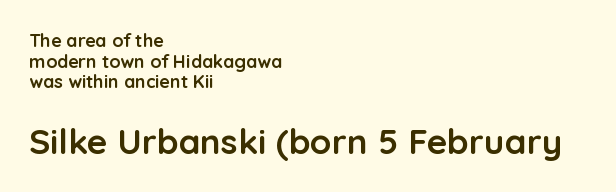
{"serif": "no", "italic": "no", "bold": "yes", "weight": "semibold", "width": "normal", "stroke_contrast": "low", "x_height": "medium", "monospaced": "no", "underline": "no", "align": "left", "line_spacing": "tight", "line_spacing_ratio": 1.14, "letter_spacing": "normal", "letter_spacing_em": 0.0, "larger_block": "second", "size_ratio": 1.94, "glyph_px": 35}
